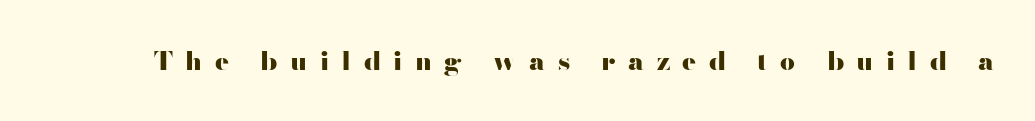
Q: Is the text bold? A: Yes.
Q: Is the text italic (slanted)? A: No, it is upright.
Q: Is the text underlined? A: No.
Q: Is the spacing between letters normal or unusually wide? A: Unusually wide.
